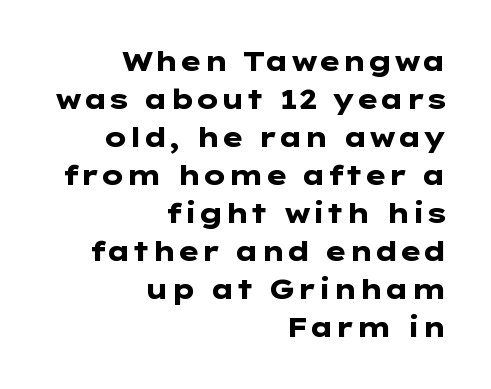
The image shows 27 px bold type, upright; set right-aligned, normal line spacing (1.41x), normal letter spacing, not underlined.
